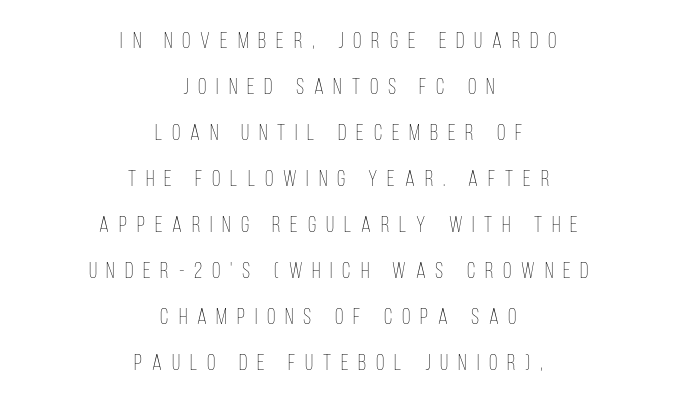
{"italic": "no", "bold": "no", "underline": "no", "align": "center", "line_spacing": "loose", "line_spacing_ratio": 2.09, "letter_spacing": "wide", "letter_spacing_em": 0.45, "glyph_px": 22}
